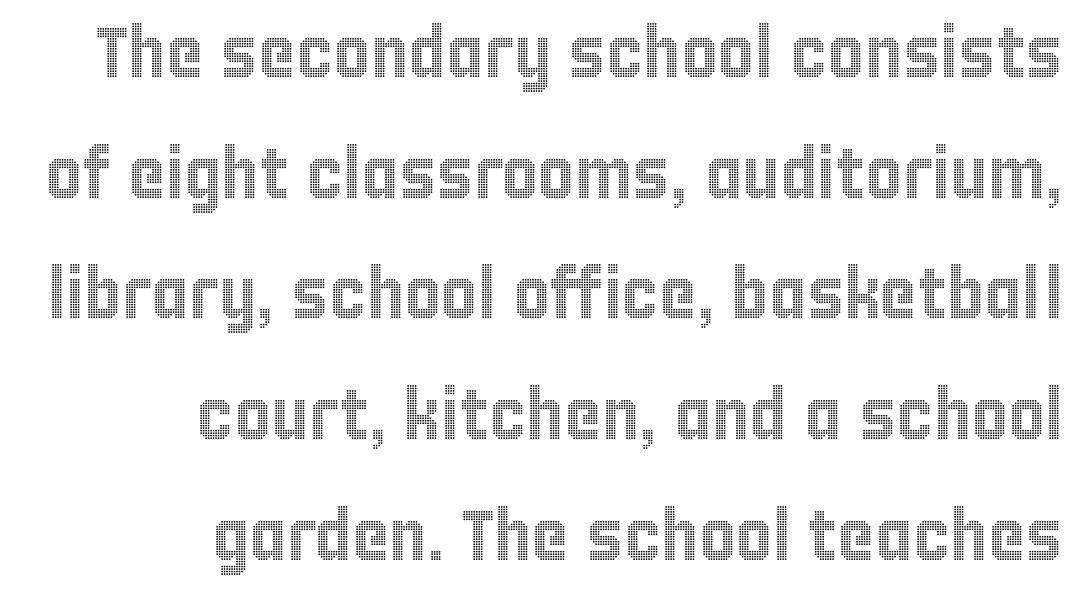
These lines are rendered in a variable-pitch font. Leftover space on each line is placed entirely before the opening word. Nothing unusual about the tracking: characters are spaced as the font intends. The rows are spaced the way most documents space them. Lines of text with bare space underneath. Every stem runs plumb, perpendicular to the baseline.
